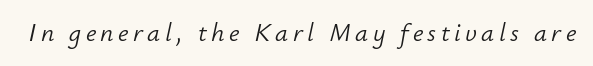
The weight tops out at a normal text grade. Italic? Definitely — the glyphs are oblique. This rendering features lettering with no underline.
